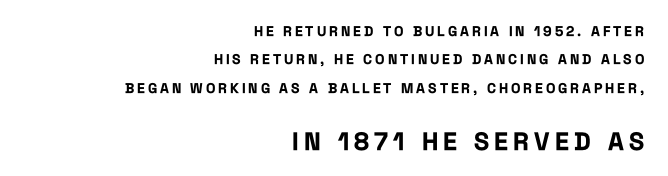
The image shows 25 px bold type, upright; set right-aligned, loose line spacing (2.02x), unusually wide letter spacing (+0.21 em), not underlined; the second (bottom) block is 1.79x larger.
